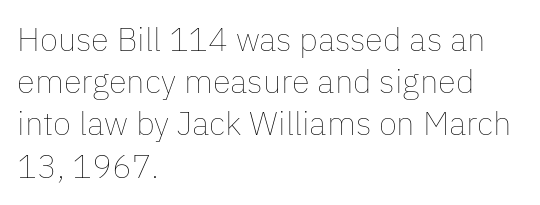
Q: Is the text bold? A: No.
Q: Is the text italic (slanted)? A: No, it is upright.
Q: Is the text underlined? A: No.
Q: How is the paragraph aligned? A: Left-aligned.
Q: Is the spacing between letters normal or unusually wide? A: Normal.
Q: Is the spacing between lines tight, normal or loose? A: Normal.
Q: Width (condensed, normal, or wide)? A: Normal.
Q: Stroke contrast? A: Low.
Q: x-height? A: Medium.
Q: Monospaced? A: No.
